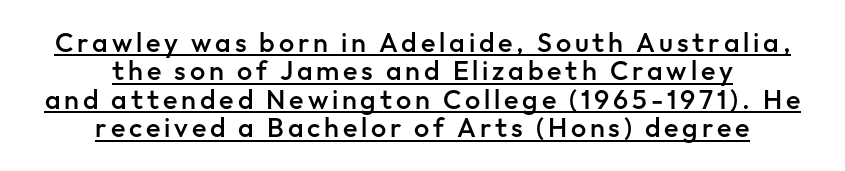
{"italic": "no", "bold": "semi", "underline": "yes", "align": "center", "line_spacing": "tight", "line_spacing_ratio": 1.05, "glyph_px": 27}
